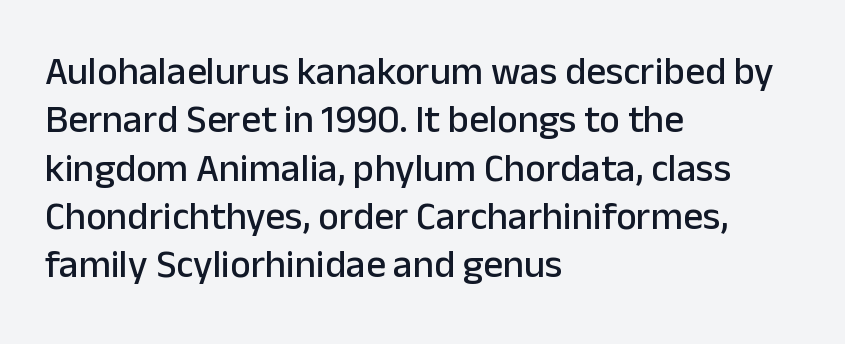
Q: Is the text italic (slanted)? A: No, it is upright.
Q: Is the typeface a serif or a sans-serif typeface? A: Sans-serif.
Q: Is the text underlined? A: No.
Q: How is the paragraph aligned? A: Left-aligned.
Q: Is the spacing between letters normal or unusually wide? A: Normal.
Q: Width (condensed, normal, or wide)? A: Normal.
Q: Stroke contrast? A: Low.
Q: x-height? A: Medium.
Q: Monospaced? A: No.
